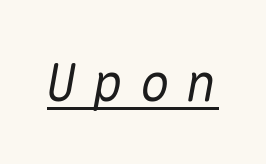
{"italic": "yes", "lean": "right", "slant_degrees": 10, "width": "normal", "stroke_contrast": "medium", "x_height": "medium", "monospaced": "yes", "underline": "yes", "letter_spacing": "wide", "letter_spacing_em": 0.3, "glyph_px": 52}
